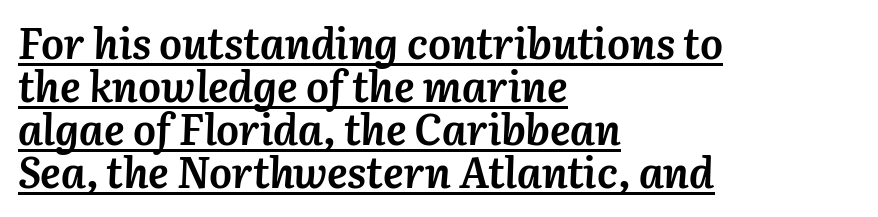
The image shows 43 px semibold type, italic (leaning right); set left-aligned, tight line spacing (1.0x), normal letter spacing, underlined; medium stroke contrast and a medium x-height.
